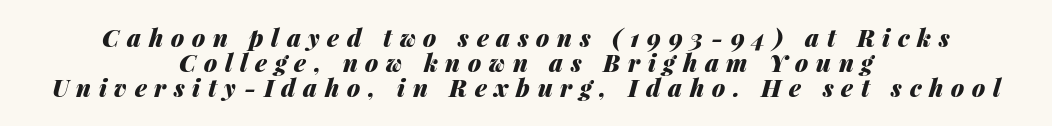
Q: Is the text bold? A: Yes.
Q: Is the text italic (slanted)? A: Yes, it leans right by about 14 degrees.
Q: Is the text underlined? A: No.
Q: How is the paragraph aligned? A: Centered.
Q: Is the spacing between letters normal or unusually wide? A: Unusually wide.
Q: Is the spacing between lines tight, normal or loose? A: Tight.
